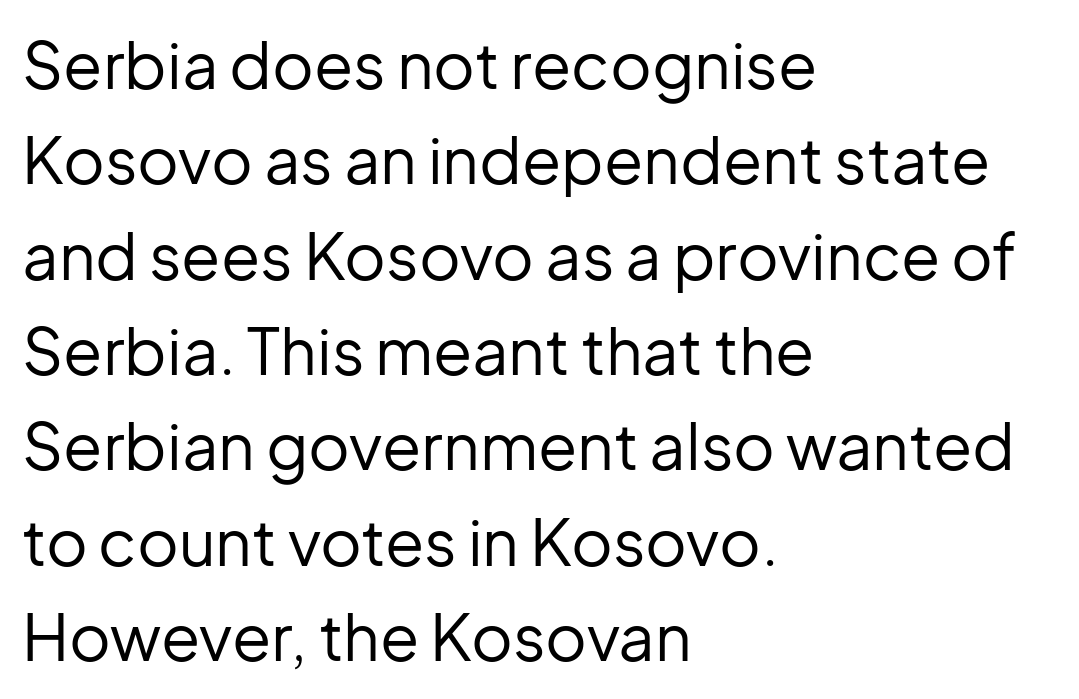
Q: Is the text bold? A: No.
Q: Is the text italic (slanted)? A: No, it is upright.
Q: Is the typeface a serif or a sans-serif typeface? A: Sans-serif.
Q: Is the text underlined? A: No.
Q: How is the paragraph aligned? A: Left-aligned.
Q: Is the spacing between letters normal or unusually wide? A: Normal.
Q: Is the spacing between lines tight, normal or loose? A: Normal.
Q: Width (condensed, normal, or wide)? A: Normal.
Q: Stroke contrast? A: Low.
Q: x-height? A: Medium.
Q: Monospaced? A: No.
